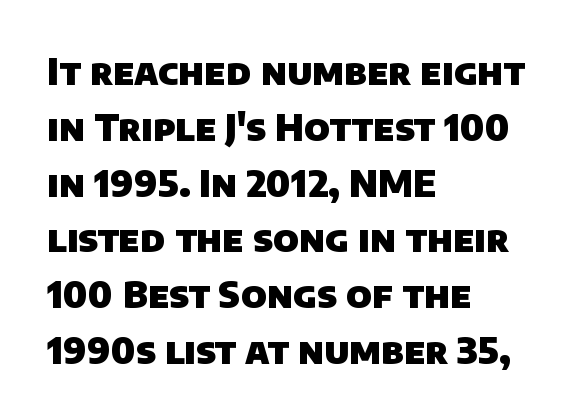
A typesetter would call this leading conventional body-copy spacing. The passage shown is typed in a proportional face where columns would drift. The gaps between neighbouring characters are ordinary and unremarkable. The rag falls on the right side of this text block.
